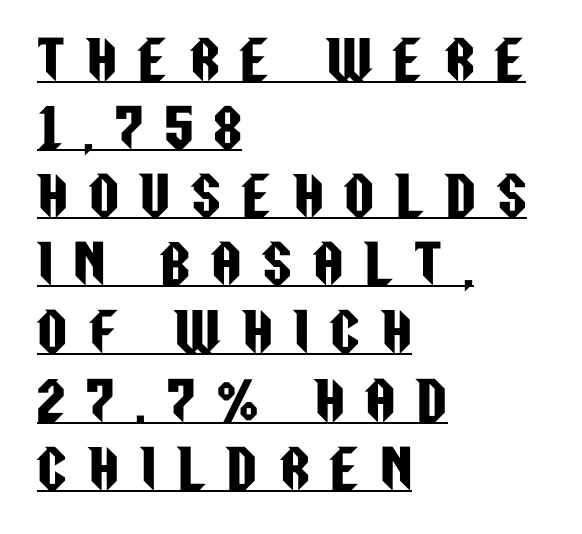
{"serif": "no", "italic": "no", "width": "condensed", "stroke_contrast": "low", "x_height": "large", "monospaced": "no", "underline": "yes", "align": "left", "line_spacing": "normal", "line_spacing_ratio": 1.31, "letter_spacing": "wide", "letter_spacing_em": 0.41, "glyph_px": 52}
